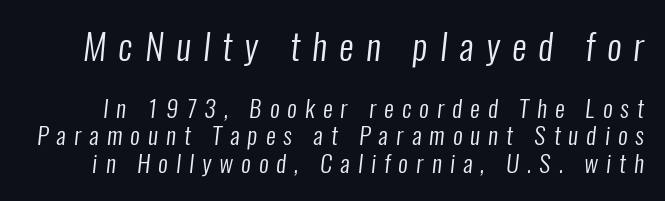
Q: Is the text bold? A: No.
Q: Is the typeface a serif or a sans-serif typeface? A: Sans-serif.
Q: Is the text underlined? A: No.
Q: Is the spacing between letters normal or unusually wide? A: Unusually wide.
Q: Is the spacing between lines tight, normal or loose? A: Tight.
Q: Which block of text is set in a larger size, the first (top) or the second (bottom)? A: The first (top) one.
Q: Width (condensed, normal, or wide)? A: Condensed.
Q: Stroke contrast? A: Low.
Q: x-height? A: Medium.
Q: Monospaced? A: No.
